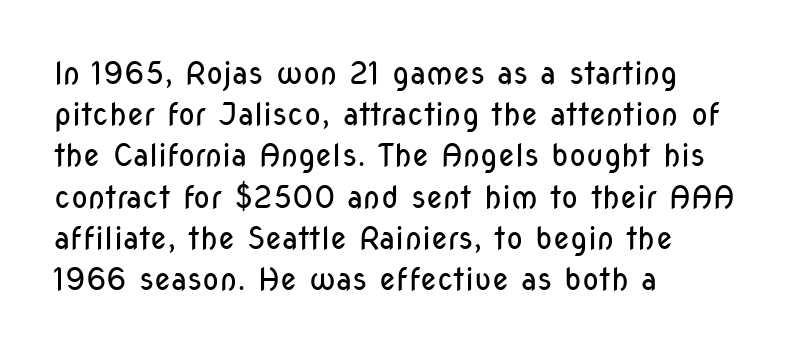
Q: Is the text bold? A: No.
Q: Is the text italic (slanted)? A: No, it is upright.
Q: Is the typeface a serif or a sans-serif typeface? A: Sans-serif.
Q: Is the text underlined? A: No.
Q: How is the paragraph aligned? A: Left-aligned.
Q: Is the spacing between letters normal or unusually wide? A: Normal.
Q: Is the spacing between lines tight, normal or loose? A: Normal.
Q: Width (condensed, normal, or wide)? A: Condensed.
Q: Stroke contrast? A: Low.
Q: x-height? A: Medium.
Q: Monospaced? A: No.
